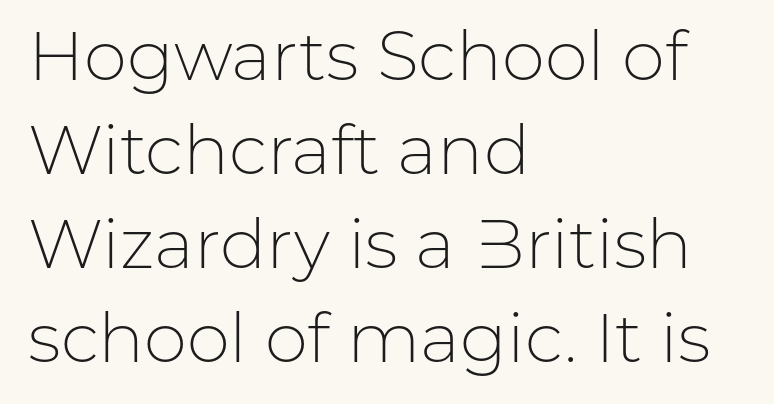
Q: Is the text bold? A: No.
Q: Is the text italic (slanted)? A: No, it is upright.
Q: Is the typeface a serif or a sans-serif typeface? A: Sans-serif.
Q: Is the text underlined? A: No.
Q: How is the paragraph aligned? A: Left-aligned.
Q: Is the spacing between letters normal or unusually wide? A: Normal.
Q: Is the spacing between lines tight, normal or loose? A: Normal.
Q: Width (condensed, normal, or wide)? A: Normal.
Q: Stroke contrast? A: Low.
Q: x-height? A: Medium.
Q: Monospaced? A: No.
